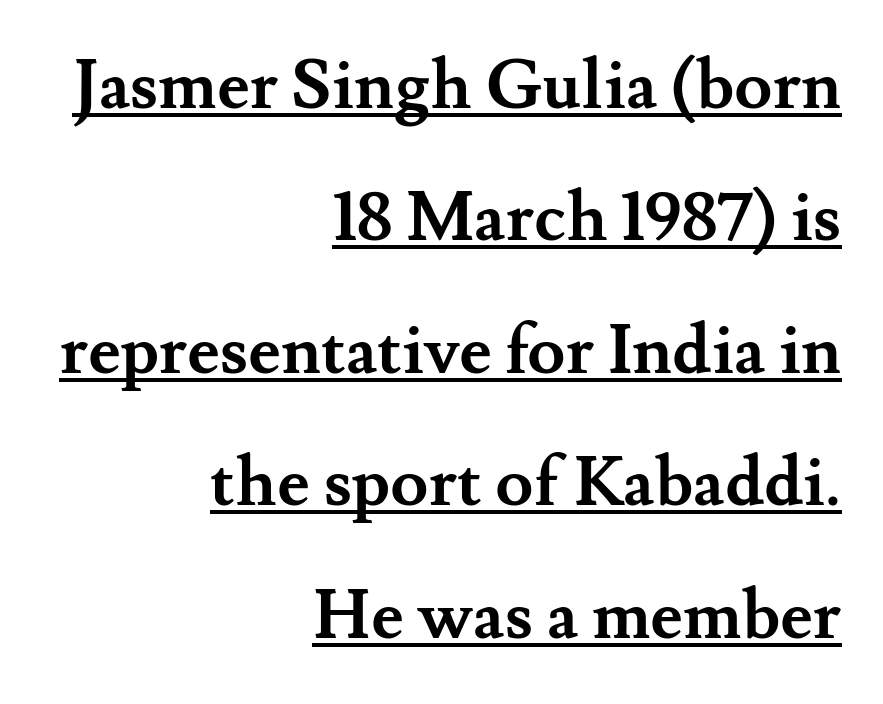
The image shows 69 px semibold serif type, upright; set right-aligned, loose line spacing (1.92x), normal letter spacing, underlined; medium stroke contrast and a small x-height.
